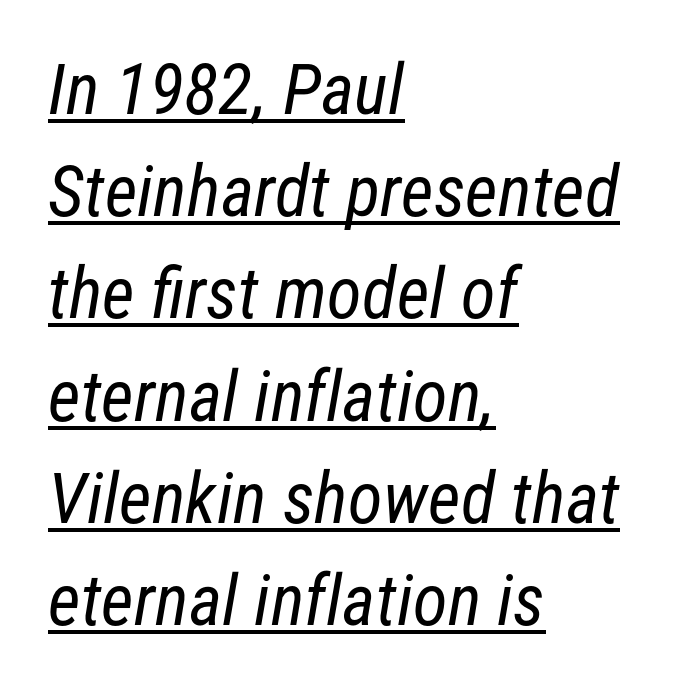
Q: Is the text bold? A: No.
Q: Is the typeface a serif or a sans-serif typeface? A: Sans-serif.
Q: Is the text underlined? A: Yes.
Q: How is the paragraph aligned? A: Left-aligned.
Q: Is the spacing between letters normal or unusually wide? A: Normal.
Q: Is the spacing between lines tight, normal or loose? A: Normal.
Q: Width (condensed, normal, or wide)? A: Condensed.
Q: Stroke contrast? A: Low.
Q: x-height? A: Medium.
Q: Monospaced? A: No.
